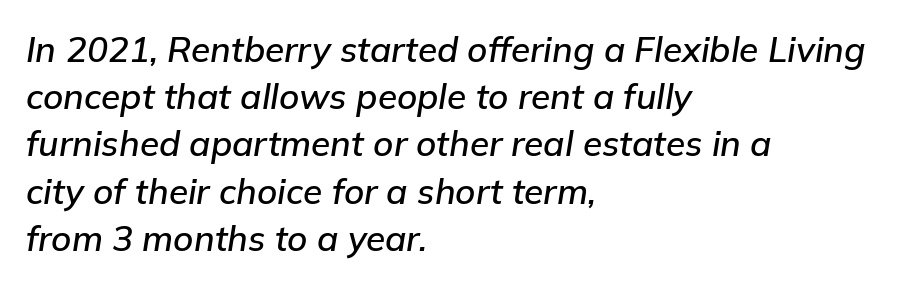
Q: Is the text italic (slanted)? A: Yes, it leans right by about 9 degrees.
Q: Is the text underlined? A: No.
Q: How is the paragraph aligned? A: Left-aligned.
Q: Is the spacing between letters normal or unusually wide? A: Normal.
Q: Is the spacing between lines tight, normal or loose? A: Normal.
Q: Width (condensed, normal, or wide)? A: Normal.
Q: Stroke contrast? A: Low.
Q: x-height? A: Medium.
Q: Monospaced? A: No.
